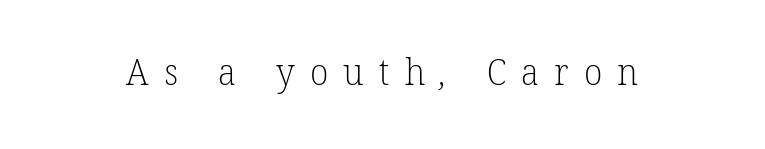
Q: Is the text bold? A: No.
Q: Is the typeface a serif or a sans-serif typeface? A: Serif.
Q: Is the text underlined? A: No.
Q: Is the spacing between letters normal or unusually wide? A: Unusually wide.
Q: Width (condensed, normal, or wide)? A: Normal.
Q: Stroke contrast? A: Low.
Q: x-height? A: Medium.
Q: Monospaced? A: No.
